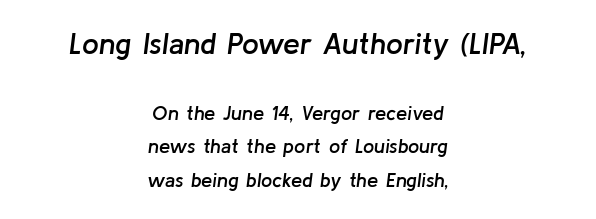
The image shows 30 px semibold type, italic (leaning right); set centered, normal line spacing (1.69x), normal letter spacing, not underlined; the first (top) block is 1.5x larger; low stroke contrast and a medium x-height.
